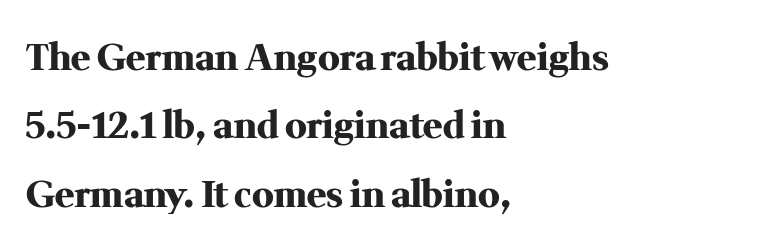
Q: Is the text bold? A: Yes.
Q: Is the text italic (slanted)? A: No, it is upright.
Q: Is the typeface a serif or a sans-serif typeface? A: Serif.
Q: Is the text underlined? A: No.
Q: How is the paragraph aligned? A: Left-aligned.
Q: Is the spacing between letters normal or unusually wide? A: Normal.
Q: Is the spacing between lines tight, normal or loose? A: Loose.
Q: Width (condensed, normal, or wide)? A: Normal.
Q: Stroke contrast? A: Medium.
Q: x-height? A: Medium.
Q: Monospaced? A: No.
